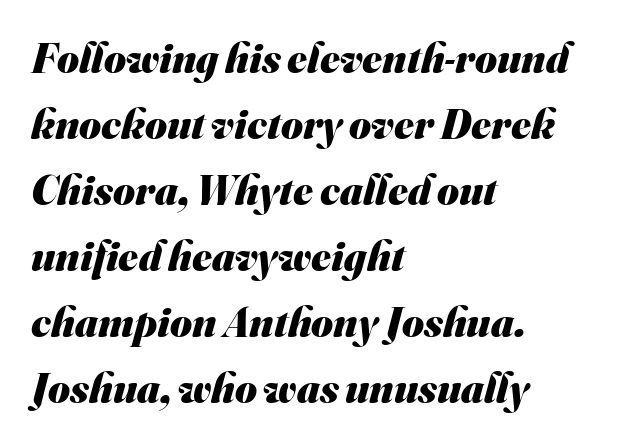
Q: Is the text bold? A: Yes.
Q: Is the typeface a serif or a sans-serif typeface? A: Sans-serif.
Q: Is the text underlined? A: No.
Q: How is the paragraph aligned? A: Left-aligned.
Q: Is the spacing between letters normal or unusually wide? A: Normal.
Q: Is the spacing between lines tight, normal or loose? A: Normal.
Q: Width (condensed, normal, or wide)? A: Normal.
Q: Stroke contrast? A: Medium.
Q: x-height? A: Small.
Q: Monospaced? A: No.
